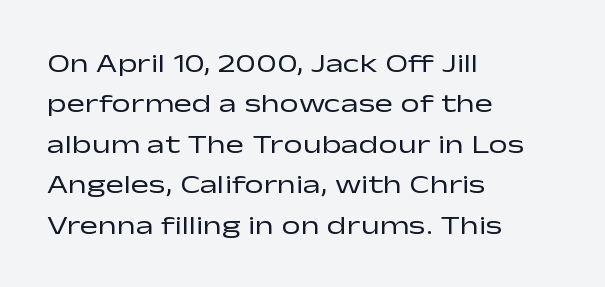
Q: Is the text bold? A: No.
Q: Is the text italic (slanted)? A: No, it is upright.
Q: Is the text underlined? A: No.
Q: How is the paragraph aligned? A: Left-aligned.
Q: Is the spacing between letters normal or unusually wide? A: Normal.
Q: Is the spacing between lines tight, normal or loose? A: Normal.
